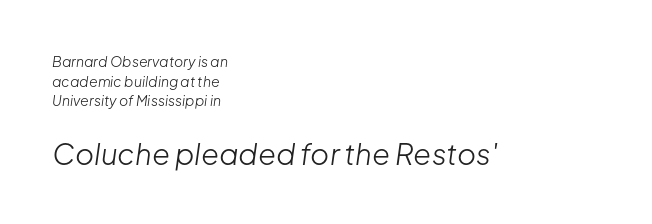
Emphasis-style slanted type is in use. The rendering uses natural spacing where letterforms have individual widths. Spacing between characters is what you'd get straight out of the box. Rule under the text: the space is simply empty. Interline gaps are of average width in this sample.
